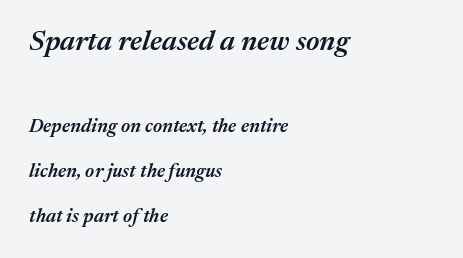
Q: Is the text bold? A: Semi-bold.
Q: Is the text italic (slanted)? A: Yes, it leans right by about 17 degrees.
Q: Is the text underlined? A: No.
Q: How is the paragraph aligned? A: Left-aligned.
Q: Is the spacing between letters normal or unusually wide? A: Normal.
Q: Is the spacing between lines tight, normal or loose? A: Loose.
Q: Which block of text is set in a larger size, the first (top) or the second (bottom)? A: The first (top) one.
Q: Width (condensed, normal, or wide)? A: Normal.
Q: Stroke contrast? A: Medium.
Q: x-height? A: Medium.
Q: Monospaced? A: No.
